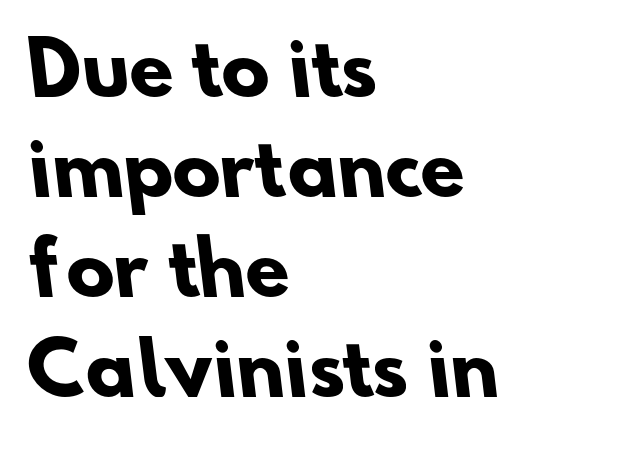
{"serif": "no", "bold": "yes", "weight": "heavy", "width": "normal", "stroke_contrast": "low", "x_height": "small", "monospaced": "no", "underline": "no", "align": "left", "line_spacing": "normal", "line_spacing_ratio": 1.39, "letter_spacing": "normal", "letter_spacing_em": 0.0, "glyph_px": 72}
